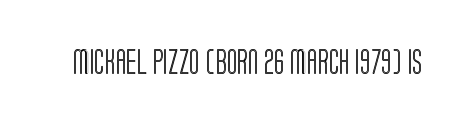
If you drew a line through each stem, it would be perfectly vertical. Characters follow at the spacing the type designer built in. The words here are not underlined.
